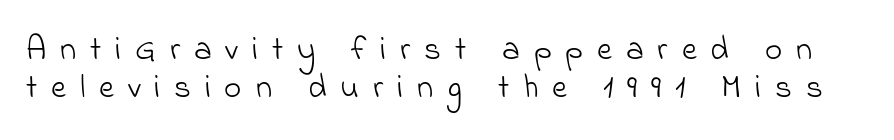
The passage shown is typed in a proportional face where columns would drift. Rows of type sit shoulder to shoulder in the vertical direction. The strokes carry an ordinary text weight at most. Just letters on the line, the space beneath them empty. The glyphs in this specimen are sans serif.
